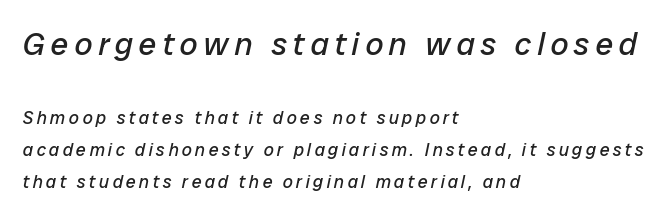
The image shows 32 px regular-weight type, italic (leaning right); set left-aligned, line spacing 1.78x, not underlined; the first (top) block is 1.78x larger; low stroke contrast and a medium x-height.
